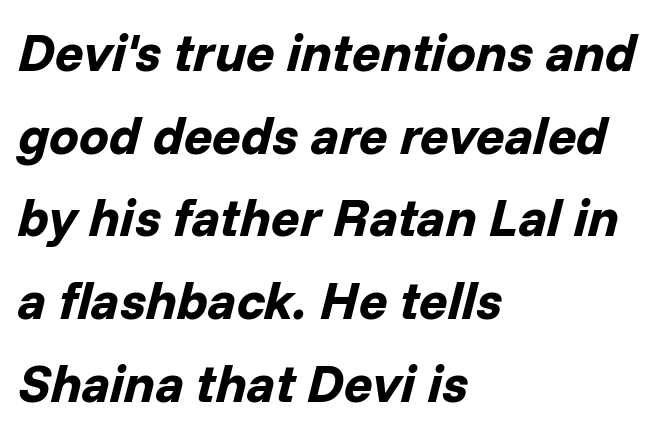
Here the designer chose a conventional face with non-uniform glyph widths. The rendering applies a slant to the glyphs. How are the letters spaced? Ordinarily, with no added tracking. Horizontal bands of white between lines are of average thickness. This rendering features lettering with no underline. Visually the block forms a straight wall on the left and a jagged coastline on the right.
